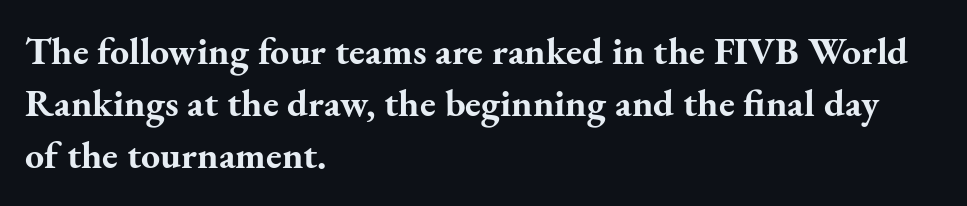
Between one letter and the next there's only the usual sliver of space. Unmarked baselines from the first word to the last. The lettering holds an erect, upright posture throughout. Does the copy run flush right? No — it runs flush left.
